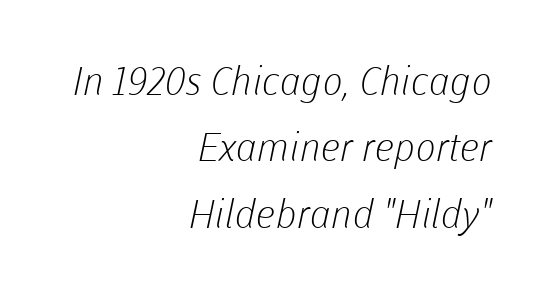
Stems and bowls with no extra thickness — not bold. Leading: standard. Rule under the text: the space is simply empty. Is this a fixed-width face? No — the glyphs have proportional, varying widths. Which margin do the lines hug? The right one — the left edge is uneven.
